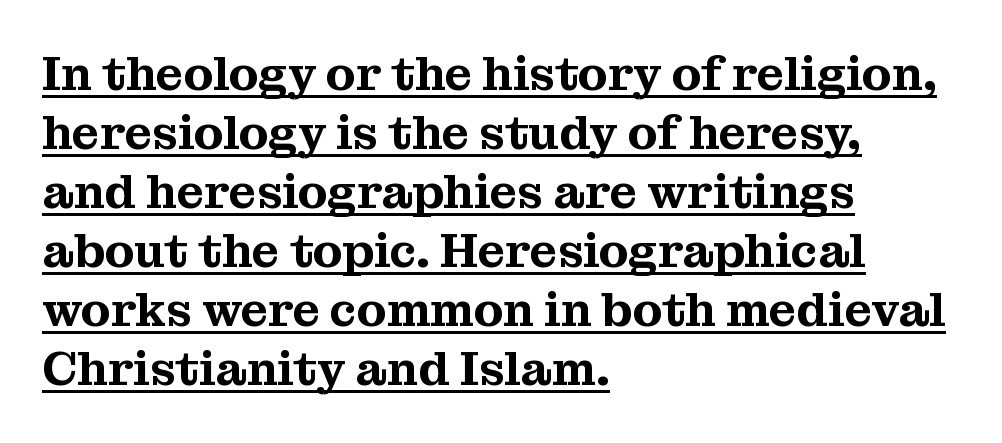
Q: Is the text italic (slanted)? A: No, it is upright.
Q: Is the typeface a serif or a sans-serif typeface? A: Serif.
Q: Is the text underlined? A: Yes.
Q: How is the paragraph aligned? A: Left-aligned.
Q: Is the spacing between letters normal or unusually wide? A: Normal.
Q: Width (condensed, normal, or wide)? A: Normal.
Q: Stroke contrast? A: Medium.
Q: x-height? A: Medium.
Q: Monospaced? A: No.
